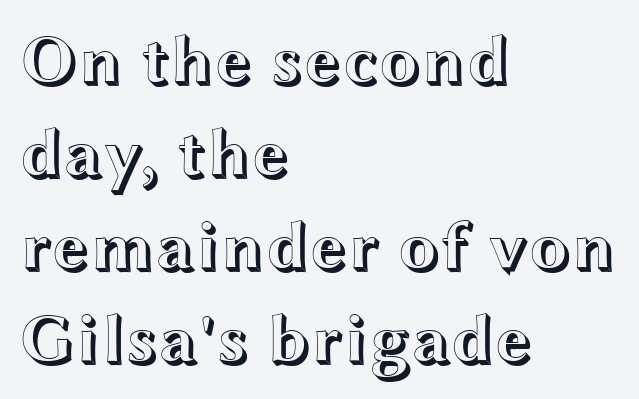
{"italic": "no", "width": "wide", "x_height": "medium", "monospaced": "no", "underline": "no", "align": "left", "line_spacing": "normal", "line_spacing_ratio": 1.35, "letter_spacing": "normal", "letter_spacing_em": 0.0, "glyph_px": 69}
